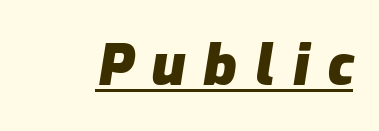
In terms of weight, the rendering is a true, heavy bold. This rendering features underlined lettering. The tracking reads as deliberately expanded to a designer's eye. Each letter keeps its own natural width here, so spacing adapts to shape. Quick note: italic.
